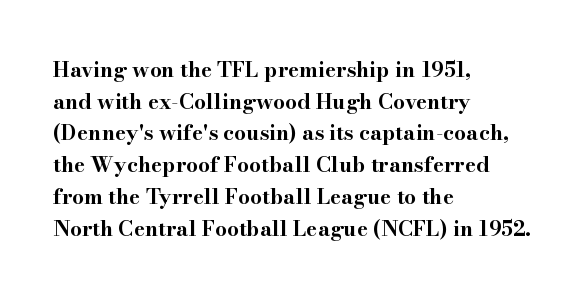
The image shows 21 px bold type, upright; set left-aligned, normal line spacing (1.51x), normal letter spacing, not underlined.
